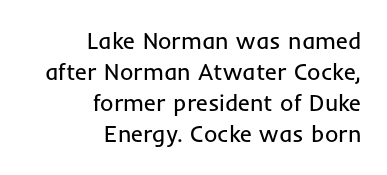
The image shows 23 px text type, upright; set right-aligned, normal line spacing (1.35x), normal letter spacing, not underlined.
